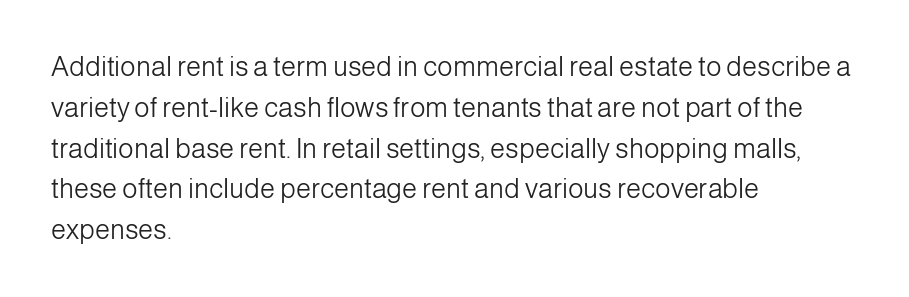
The image shows 27 px text type, upright; set left-aligned, normal line spacing (1.51x), normal letter spacing, not underlined.
